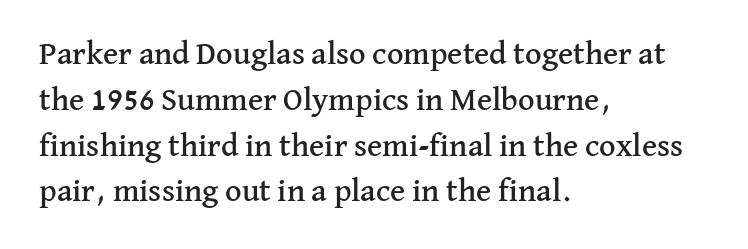
The image shows 32 px serif type, upright; set left-aligned, normal line spacing (1.43x), normal letter spacing, not underlined; medium stroke contrast and a medium x-height.
